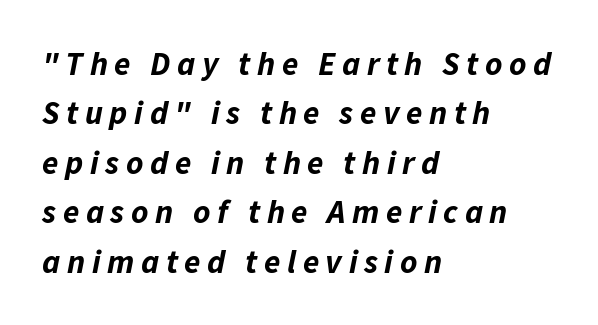
Q: Is the text bold? A: Yes.
Q: Is the text italic (slanted)? A: Yes, it leans right by about 11 degrees.
Q: Is the text underlined? A: No.
Q: How is the paragraph aligned? A: Left-aligned.
Q: Is the spacing between letters normal or unusually wide? A: Unusually wide.
Q: Is the spacing between lines tight, normal or loose? A: Normal.
Q: Width (condensed, normal, or wide)? A: Normal.
Q: Stroke contrast? A: Low.
Q: x-height? A: Medium.
Q: Monospaced? A: No.
